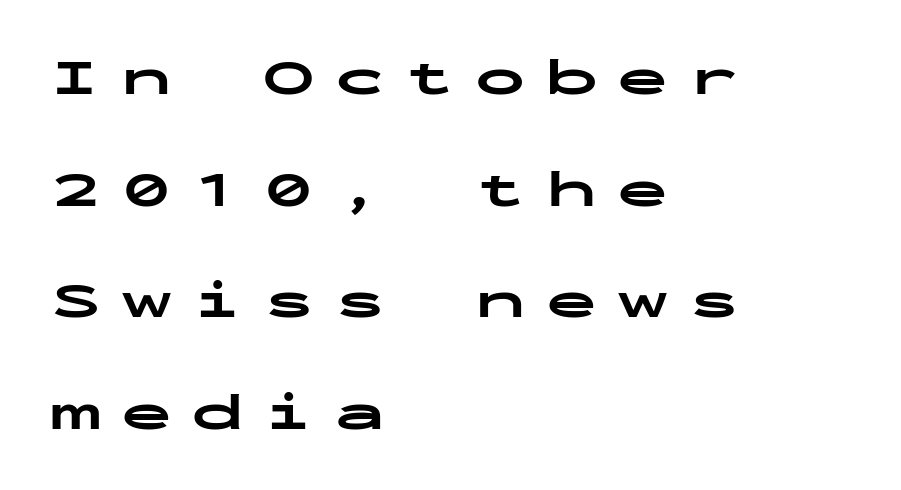
{"serif": "no", "italic": "no", "bold": "yes", "weight": "bold", "width": "wide", "stroke_contrast": "low", "x_height": "medium", "monospaced": "yes", "underline": "no", "align": "left", "line_spacing": "loose", "line_spacing_ratio": 2.19, "letter_spacing": "wide", "letter_spacing_em": 0.39, "glyph_px": 51}
